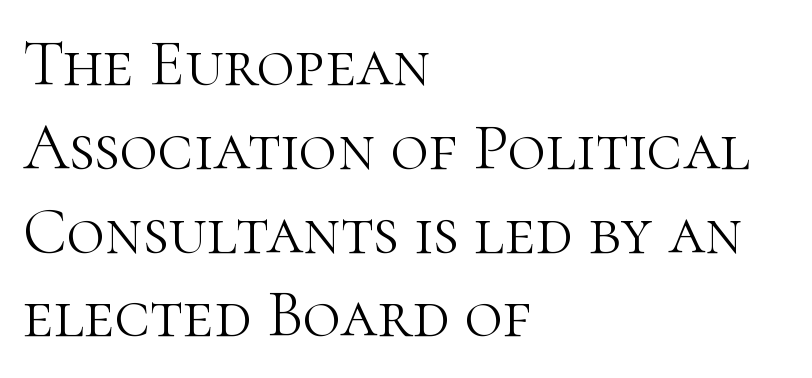
The image shows 66 px light serif type, upright; set left-aligned, normal line spacing (1.27x), normal letter spacing, not underlined; high stroke contrast and a medium x-height.
